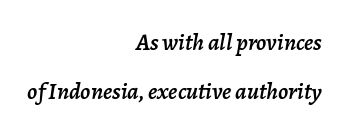
Q: Is the text italic (slanted)? A: Yes, it leans right by about 7 degrees.
Q: Is the text underlined? A: No.
Q: How is the paragraph aligned? A: Right-aligned.
Q: Is the spacing between letters normal or unusually wide? A: Normal.
Q: Is the spacing between lines tight, normal or loose? A: Loose.
